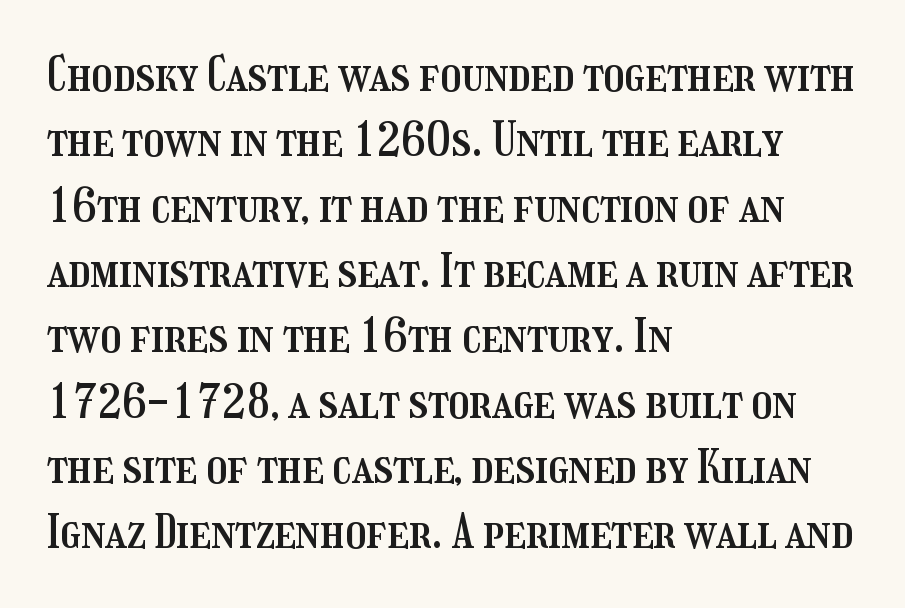
{"italic": "no", "width": "condensed", "stroke_contrast": "medium", "x_height": "medium", "monospaced": "no", "underline": "no", "align": "left", "line_spacing": "normal", "line_spacing_ratio": 1.42, "letter_spacing": "normal", "letter_spacing_em": 0.0, "glyph_px": 46}
